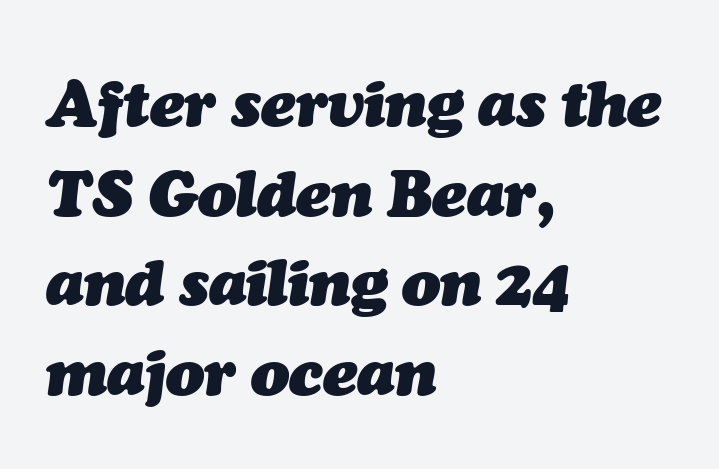
Note the varied advance widths — an 'i' is clearly narrower than an 'm'. Beneath every word, the page is bare. Casual observation: everything's shoved over to the left. The face used here has a pronounced slope to its letters.
